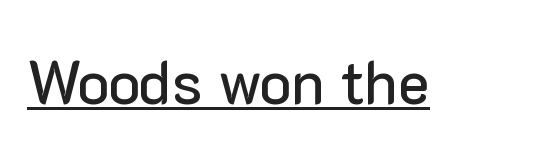
Q: Is the text italic (slanted)? A: No, it is upright.
Q: Is the typeface a serif or a sans-serif typeface? A: Sans-serif.
Q: Is the text underlined? A: Yes.
Q: Is the spacing between letters normal or unusually wide? A: Normal.
Q: Width (condensed, normal, or wide)? A: Normal.
Q: Stroke contrast? A: Low.
Q: x-height? A: Medium.
Q: Monospaced? A: No.
